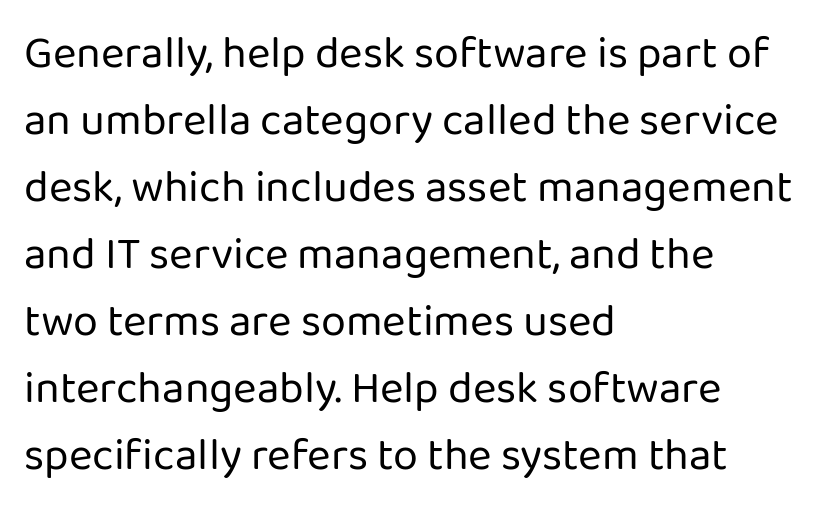
Q: Is the text bold? A: No.
Q: Is the text italic (slanted)? A: No, it is upright.
Q: Is the typeface a serif or a sans-serif typeface? A: Sans-serif.
Q: Is the text underlined? A: No.
Q: How is the paragraph aligned? A: Left-aligned.
Q: Is the spacing between letters normal or unusually wide? A: Normal.
Q: Is the spacing between lines tight, normal or loose? A: Normal.
Q: Width (condensed, normal, or wide)? A: Normal.
Q: Stroke contrast? A: Low.
Q: x-height? A: Medium.
Q: Monospaced? A: No.
